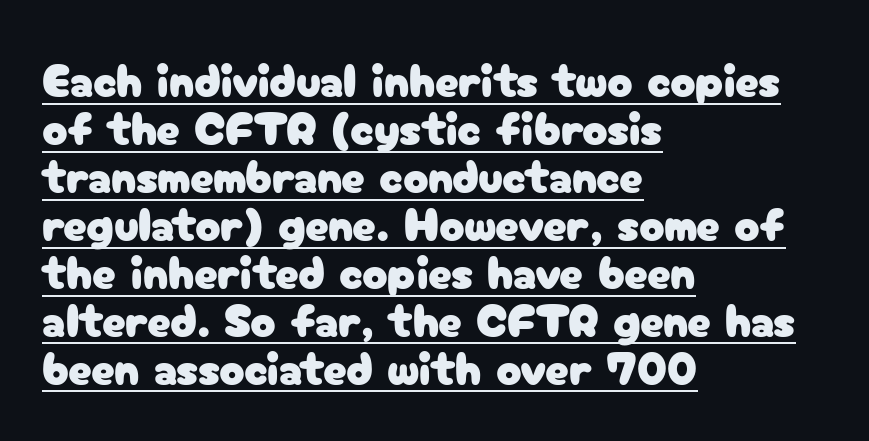
The image shows 47 px sans-serif type, upright; set left-aligned, tight line spacing (1.02x), normal letter spacing, underlined; low stroke contrast and a medium x-height.
